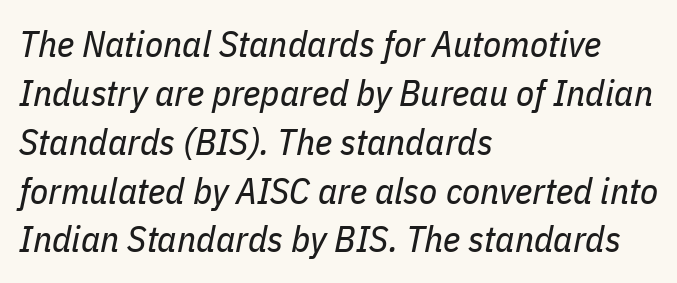
The image shows 37 px regular-weight, condensed type, italic (leaning right); set left-aligned, normal line spacing (1.32x), normal letter spacing, not underlined; low stroke contrast and a medium x-height.
